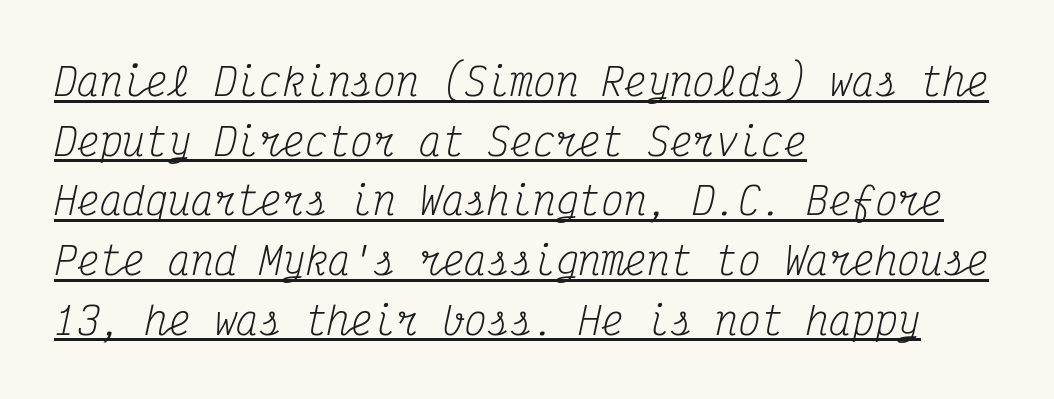
The image shows 38 px regular-weight, condensed serif type, italic (leaning right), monospaced; set left-aligned, normal line spacing (1.57x), normal letter spacing, underlined; medium stroke contrast and a medium x-height.
